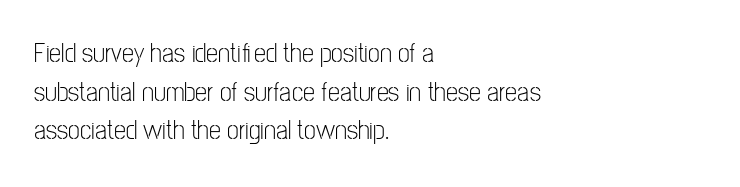
Q: Is the text bold? A: No.
Q: Is the text italic (slanted)? A: No, it is upright.
Q: Is the text underlined? A: No.
Q: How is the paragraph aligned? A: Left-aligned.
Q: Is the spacing between letters normal or unusually wide? A: Normal.
Q: Is the spacing between lines tight, normal or loose? A: Normal.
